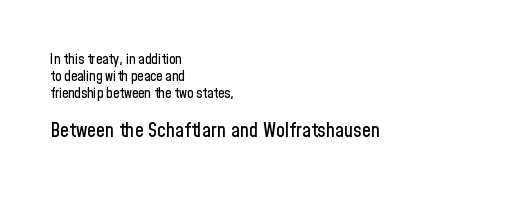
The image shows 20 px text type, upright; set left-aligned, line spacing 1.22x, normal letter spacing, not underlined; the second (bottom) block is 1.43x larger.
